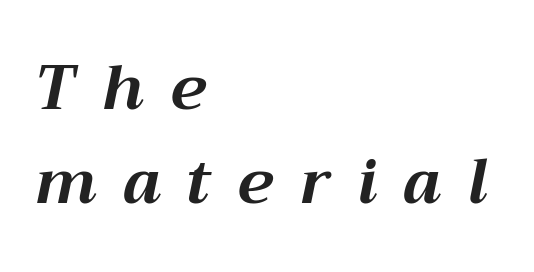
The image shows 62 px bold type, italic (leaning right); set left-aligned, normal line spacing (1.52x), unusually wide letter spacing (+0.43 em), not underlined; medium stroke contrast and a medium x-height.
